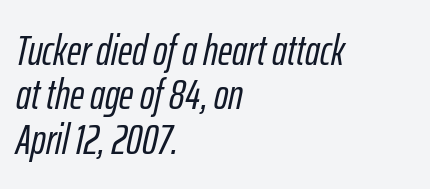
Q: Is the text italic (slanted)? A: Yes, it leans right by about 12 degrees.
Q: Is the text underlined? A: No.
Q: How is the paragraph aligned? A: Left-aligned.
Q: Is the spacing between letters normal or unusually wide? A: Normal.
Q: Is the spacing between lines tight, normal or loose? A: Tight.
Q: Width (condensed, normal, or wide)? A: Condensed.
Q: Stroke contrast? A: Low.
Q: x-height? A: Medium.
Q: Monospaced? A: No.
